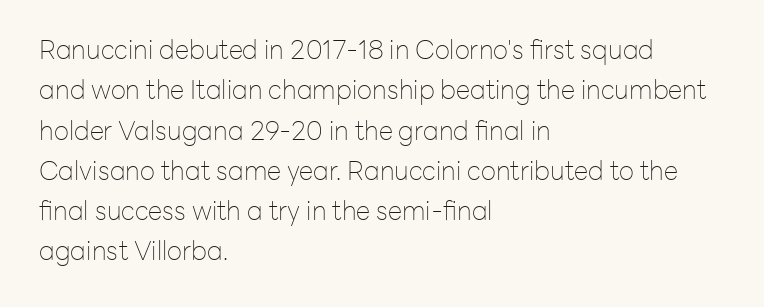
Check the space under the baseline: it is left empty. The type sits square on the baseline with zero lean. Line spacing here is normal. Casual observation: everything's shoved over to the left. Honestly, the letter spacing is just normal — you wouldn't notice it.
